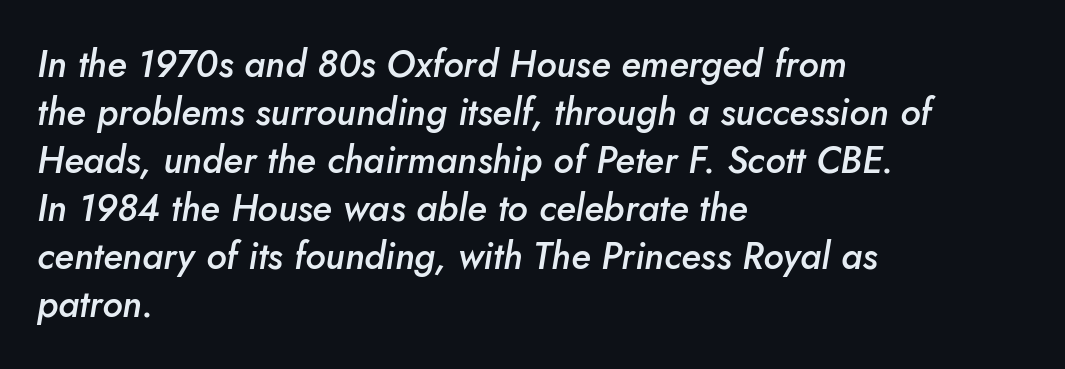
Q: Is the text bold? A: Semi-bold.
Q: Is the text italic (slanted)? A: Yes, it leans right by about 10 degrees.
Q: Is the text underlined? A: No.
Q: How is the paragraph aligned? A: Left-aligned.
Q: Is the spacing between letters normal or unusually wide? A: Normal.
Q: Is the spacing between lines tight, normal or loose? A: Normal.
Q: Width (condensed, normal, or wide)? A: Normal.
Q: Stroke contrast? A: Low.
Q: x-height? A: Small.
Q: Monospaced? A: No.
